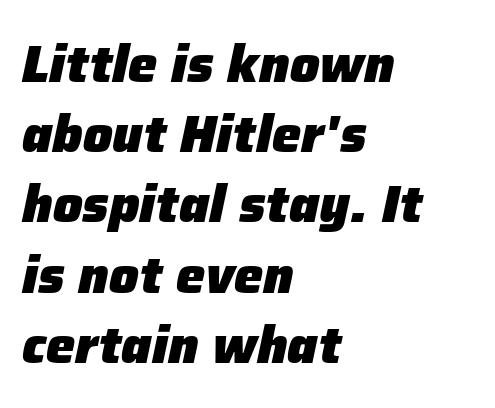
Q: Is the text bold? A: Yes.
Q: Is the text italic (slanted)? A: Yes, it leans right by about 12 degrees.
Q: Is the text underlined? A: No.
Q: How is the paragraph aligned? A: Left-aligned.
Q: Is the spacing between letters normal or unusually wide? A: Normal.
Q: Is the spacing between lines tight, normal or loose? A: Normal.
Q: Width (condensed, normal, or wide)? A: Normal.
Q: Stroke contrast? A: Low.
Q: x-height? A: Medium.
Q: Monospaced? A: No.
